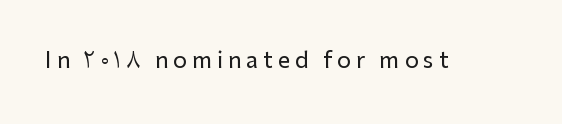
{"italic": "no", "underline": "no", "letter_spacing": "wide", "letter_spacing_em": 0.22, "glyph_px": 22}
